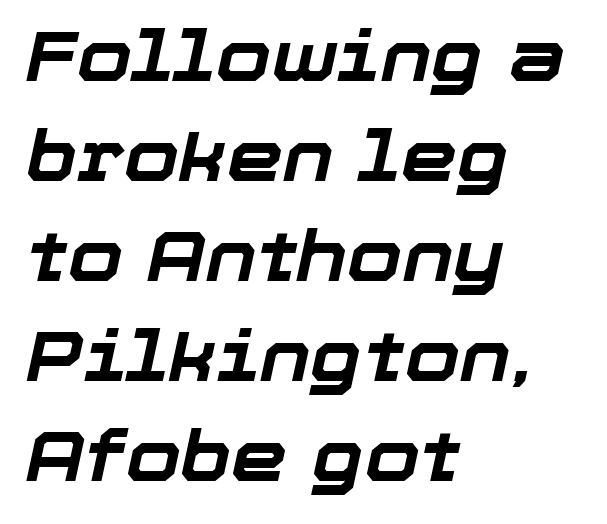
The rendering keeps characters at their native spacing. Is this a fixed-width face? No — the glyphs have proportional, varying widths. Posture: slanted. The characters look thick and weighty, a clear bold. Horizontal bands of white between lines are of average thickness. Quick note: underline off.
